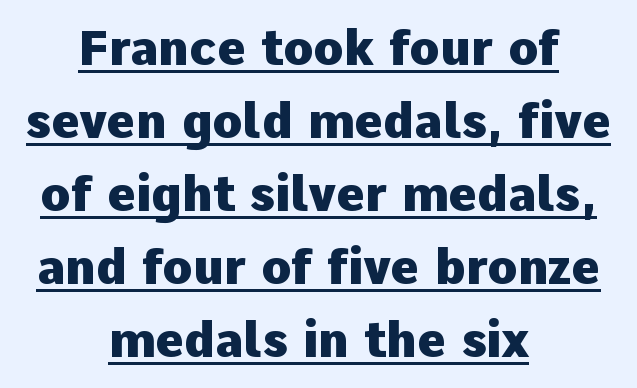
{"serif": "no", "italic": "no", "bold": "yes", "weight": "heavy", "width": "normal", "stroke_contrast": "low", "x_height": "medium", "monospaced": "no", "underline": "yes", "align": "center", "line_spacing": "normal", "line_spacing_ratio": 1.49, "letter_spacing": "normal", "letter_spacing_em": 0.0, "glyph_px": 49}
